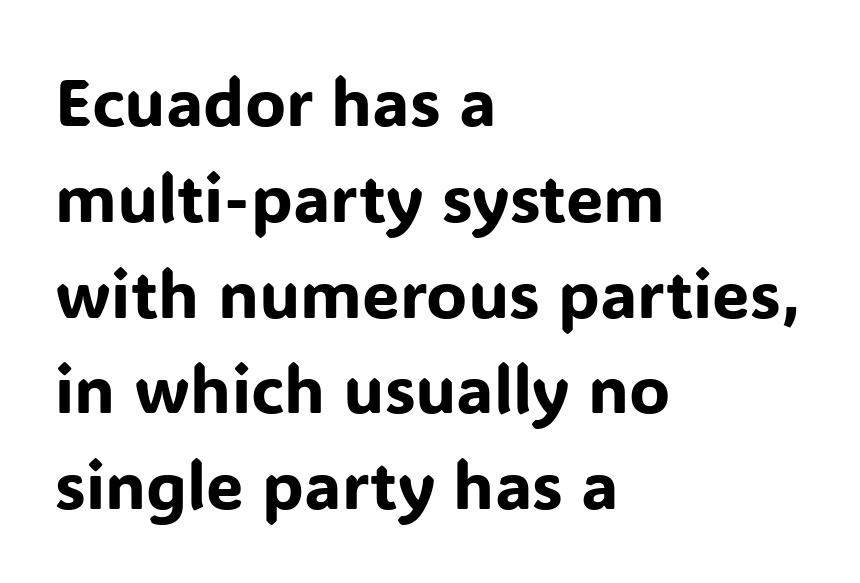
A normal amount of white space separates one row of letters from the next. Descender tails drop into unmarked territory. In terms of posture, this sample is upright. The rendering shows plain stroke endings on the letterforms — a sans-serif design.
